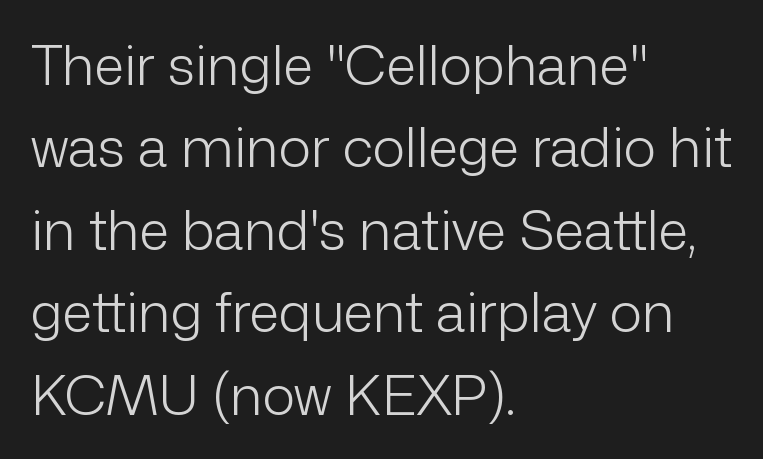
A typesetter would call this zero additional tracking. No chunkiness to these letters — they're not bold. The lines sit at an ordinary, default distance from one another. The typography opts for an upright posture over an oblique one.
